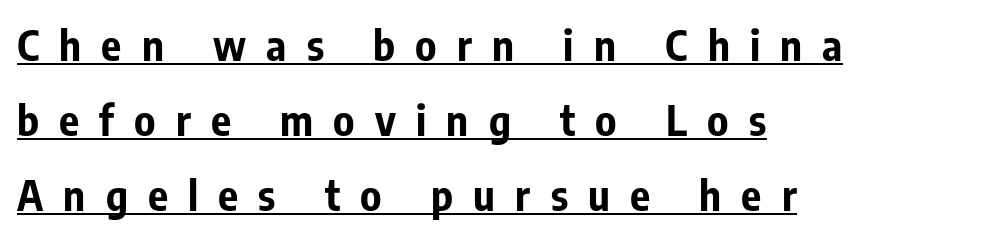
Q: Is the text bold? A: Yes.
Q: Is the text italic (slanted)? A: No, it is upright.
Q: Is the typeface a serif or a sans-serif typeface? A: Sans-serif.
Q: Is the text underlined? A: Yes.
Q: How is the paragraph aligned? A: Left-aligned.
Q: Is the spacing between letters normal or unusually wide? A: Unusually wide.
Q: Width (condensed, normal, or wide)? A: Condensed.
Q: Stroke contrast? A: Low.
Q: x-height? A: Medium.
Q: Monospaced? A: No.
